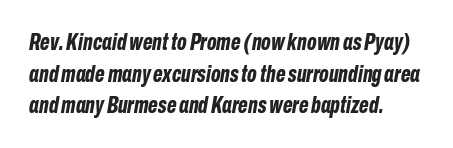
{"italic": "yes", "lean": "right", "slant_degrees": 10, "bold": "yes", "underline": "no", "align": "left", "line_spacing": "normal", "line_spacing_ratio": 1.38, "letter_spacing": "normal", "letter_spacing_em": 0.0, "glyph_px": 23}
